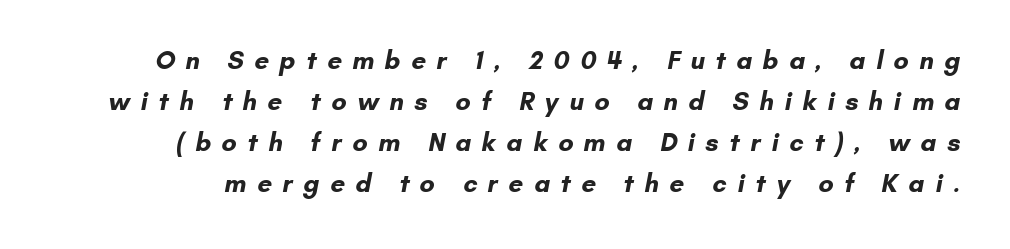
The face used here has the dense, thick strokes of a bold. Honestly, there is no underline to notice here at all. The gaps between neighbouring characters are conspicuously large. The designer left line spacing at the default.
